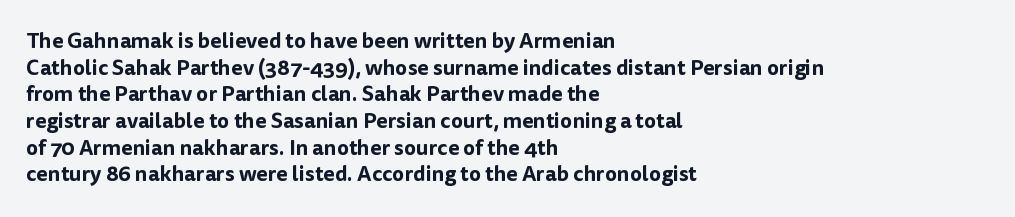
{"italic": "no", "underline": "no", "align": "left", "line_spacing": "normal", "line_spacing_ratio": 1.27, "letter_spacing": "normal", "letter_spacing_em": 0.0, "glyph_px": 21}
